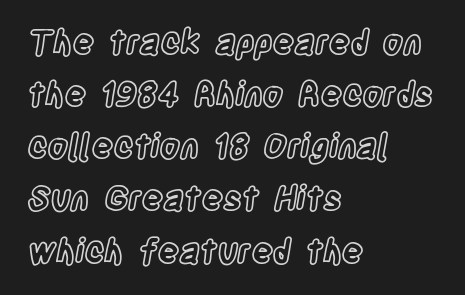
The image shows 33 px condensed type; set left-aligned, normal line spacing (1.58x), normal letter spacing, not underlined; a large x-height.
